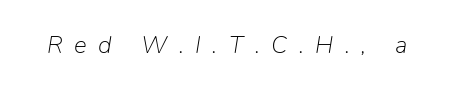
The image shows 24 px text type, italic (leaning right); set unusually wide letter spacing (+0.48 em), not underlined.
